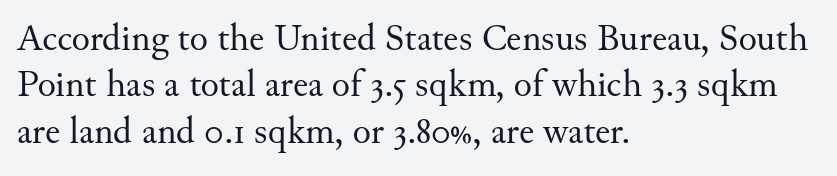
{"serif": "yes", "italic": "no", "bold": "no", "weight": "regular", "width": "normal", "stroke_contrast": "medium", "x_height": "small", "monospaced": "no", "underline": "no", "align": "left", "line_spacing_ratio": 1.22, "letter_spacing": "normal", "letter_spacing_em": 0.0, "glyph_px": 38}
